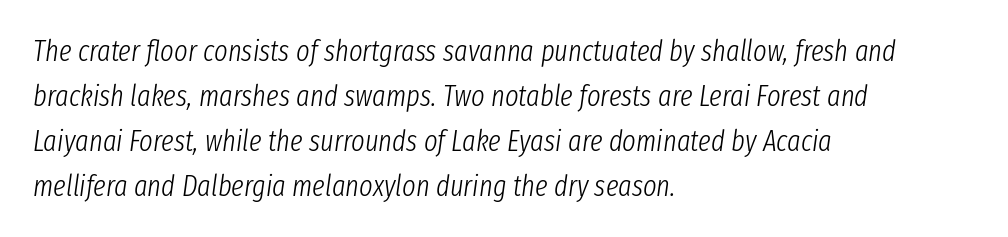
{"italic": "yes", "lean": "right", "slant_degrees": 8, "bold": "no", "weight": "light", "width": "condensed", "stroke_contrast": "low", "x_height": "medium", "monospaced": "no", "underline": "no", "align": "left", "line_spacing": "normal", "line_spacing_ratio": 1.55, "letter_spacing": "normal", "letter_spacing_em": 0.0, "glyph_px": 29}
